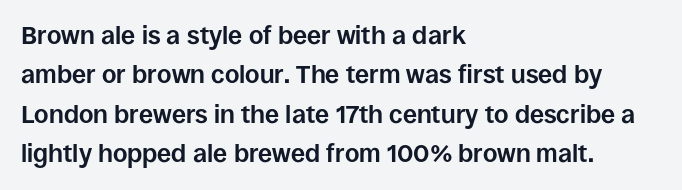
The image shows 25 px bold type, upright; set left-aligned, normal line spacing (1.58x), normal letter spacing, not underlined.
